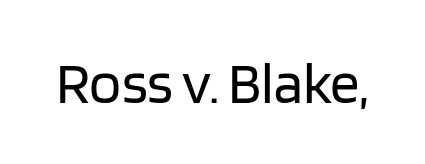
Q: Is the text bold? A: No.
Q: Is the text italic (slanted)? A: No, it is upright.
Q: Is the typeface a serif or a sans-serif typeface? A: Sans-serif.
Q: Is the text underlined? A: No.
Q: Is the spacing between letters normal or unusually wide? A: Normal.
Q: Width (condensed, normal, or wide)? A: Normal.
Q: Stroke contrast? A: Low.
Q: x-height? A: Large.
Q: Monospaced? A: No.
